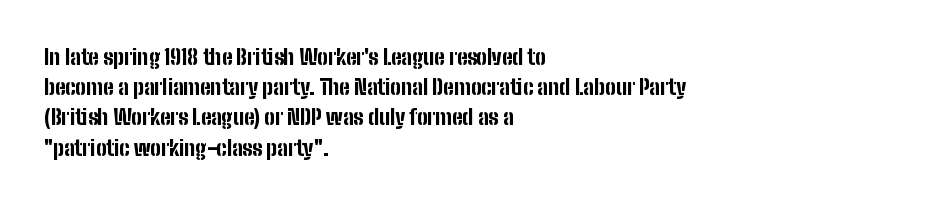
The image shows 21 px bold type, upright; set left-aligned, normal line spacing (1.44x), normal letter spacing, not underlined.
